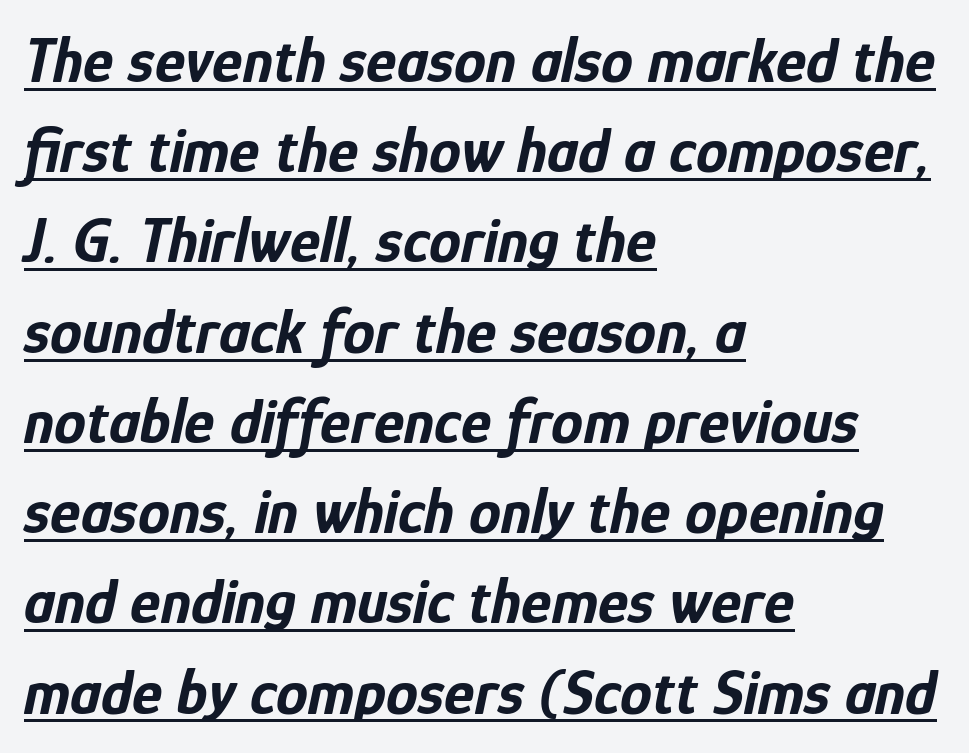
The image shows 64 px bold, condensed type, italic (leaning right); set left-aligned, normal line spacing (1.41x), normal letter spacing, underlined; low stroke contrast and a medium x-height.
